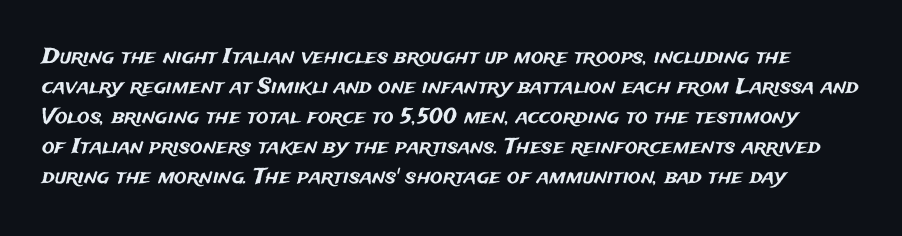
{"underline": "no", "line_spacing": "normal", "line_spacing_ratio": 1.43, "letter_spacing": "normal", "letter_spacing_em": 0.0, "glyph_px": 21}
